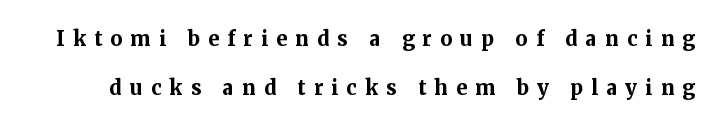
Q: Is the text bold? A: Yes.
Q: Is the text italic (slanted)? A: No, it is upright.
Q: Is the text underlined? A: No.
Q: Is the spacing between letters normal or unusually wide? A: Unusually wide.
Q: Is the spacing between lines tight, normal or loose? A: Loose.
